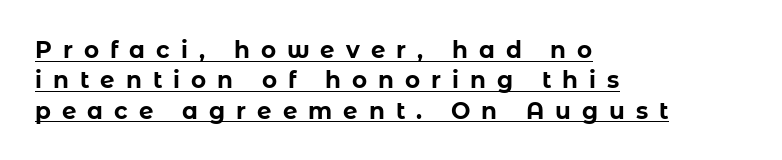
Italic: no, the glyphs are upright roman. This is underlined copy, the kind a proofreader might mark for attention. This is heavy type, rendered in bold. The leading is moderate, giving the passage an even texture. Which margin do the lines hug? The left one — the right edge is uneven. The horizontal fit of the characters is loose and conspicuously gappy.
